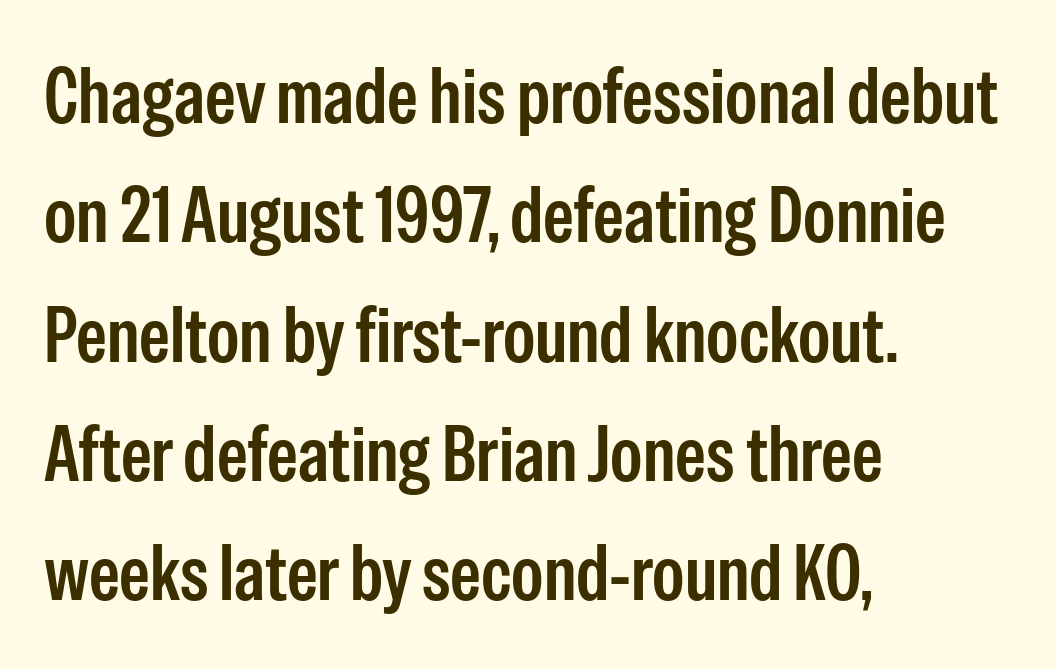
Q: Is the text italic (slanted)? A: No, it is upright.
Q: Is the typeface a serif or a sans-serif typeface? A: Sans-serif.
Q: Is the text underlined? A: No.
Q: How is the paragraph aligned? A: Left-aligned.
Q: Is the spacing between letters normal or unusually wide? A: Normal.
Q: Is the spacing between lines tight, normal or loose? A: Normal.
Q: Width (condensed, normal, or wide)? A: Condensed.
Q: Stroke contrast? A: Low.
Q: x-height? A: Medium.
Q: Monospaced? A: No.
